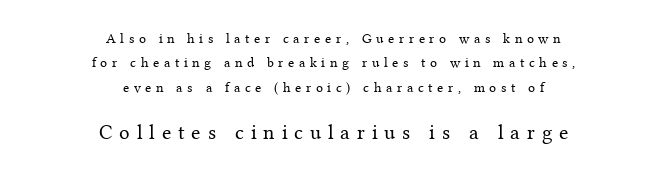
Upright lettering throughout. The horizontal fit of the characters is loose and conspicuously gappy. The emphasis by scale lands on block number two, below. One-word summary of the alignment: center. The cut favours lightness, reaching ordinary text weight at its darkest. Quick note: underline off.
